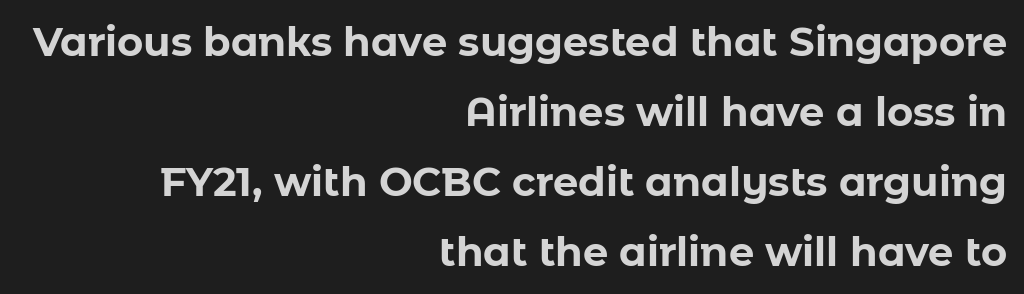
Q: Is the text bold? A: Yes.
Q: Is the text italic (slanted)? A: No, it is upright.
Q: Is the typeface a serif or a sans-serif typeface? A: Sans-serif.
Q: Is the text underlined? A: No.
Q: How is the paragraph aligned? A: Right-aligned.
Q: Is the spacing between letters normal or unusually wide? A: Normal.
Q: Width (condensed, normal, or wide)? A: Normal.
Q: Stroke contrast? A: Low.
Q: x-height? A: Medium.
Q: Monospaced? A: No.
